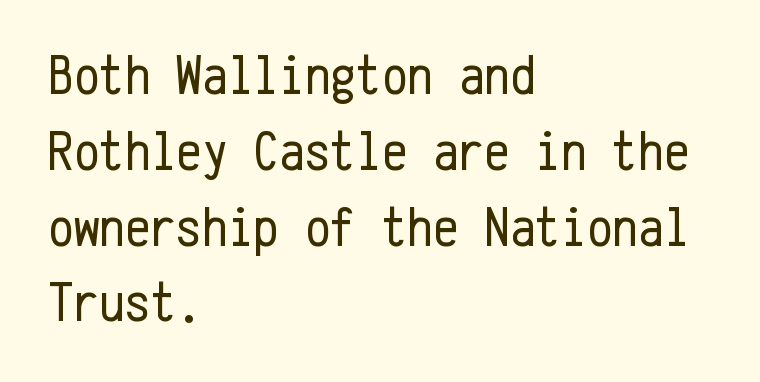
The image shows 57 px regular-weight, condensed sans-serif type, upright, monospaced; set left-aligned, normal line spacing (1.33x), normal letter spacing, not underlined; low stroke contrast and a medium x-height.
